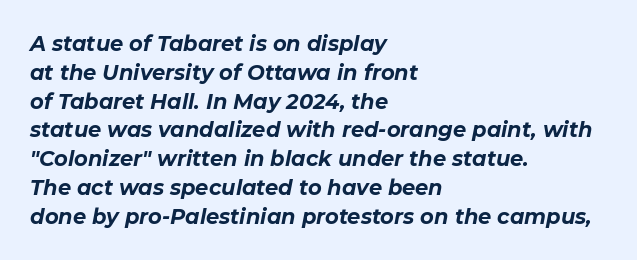
Q: Is the text bold? A: Yes.
Q: Is the text italic (slanted)? A: Yes, it leans right by about 11 degrees.
Q: Is the text underlined? A: No.
Q: How is the paragraph aligned? A: Left-aligned.
Q: Is the spacing between letters normal or unusually wide? A: Normal.
Q: Is the spacing between lines tight, normal or loose? A: Normal.
